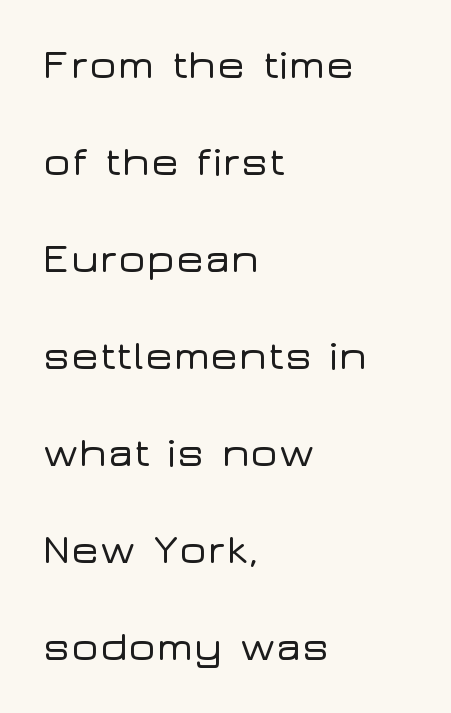
The image shows 42 px wide sans-serif type, upright; set left-aligned, loose line spacing (2.31x), normal letter spacing, not underlined; low stroke contrast and a medium x-height.
